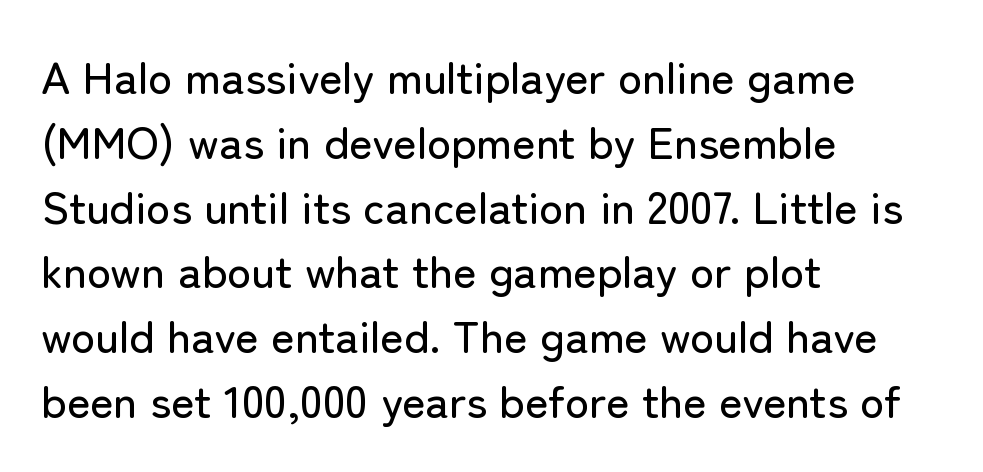
{"serif": "no", "italic": "no", "width": "normal", "stroke_contrast": "low", "x_height": "medium", "monospaced": "no", "underline": "no", "align": "left", "line_spacing": "normal", "line_spacing_ratio": 1.44, "letter_spacing": "normal", "letter_spacing_em": 0.0, "glyph_px": 45}
